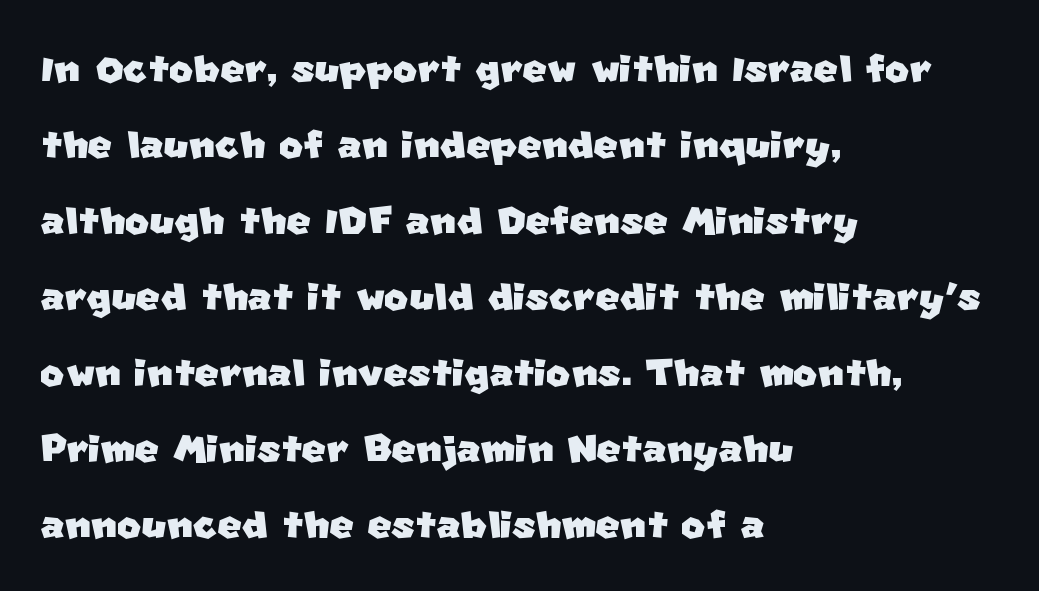
Type without underlining. If you measured baseline to baseline, you'd find a middling distance. Observe the absence of serifs on each vertical stroke in this sample. No extra tracking has been applied to these lines. The paragraph has a hard left edge and a soft right edge.
